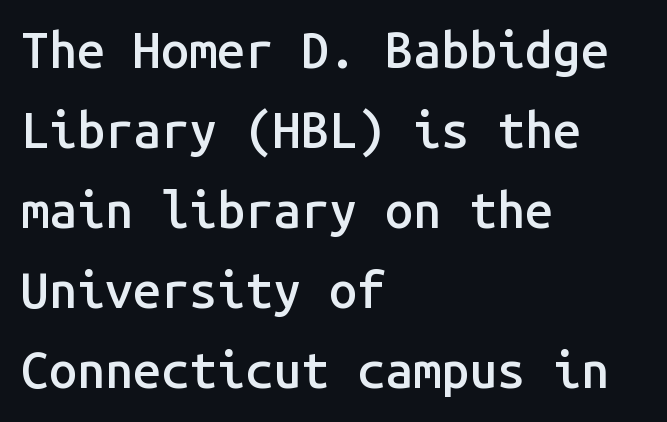
{"serif": "no", "italic": "no", "bold": "semi", "weight": "semibold", "width": "normal", "stroke_contrast": "low", "x_height": "medium", "monospaced": "yes", "underline": "no", "align": "left", "line_spacing": "normal", "line_spacing_ratio": 1.6, "letter_spacing": "normal", "letter_spacing_em": 0.0, "glyph_px": 50}
